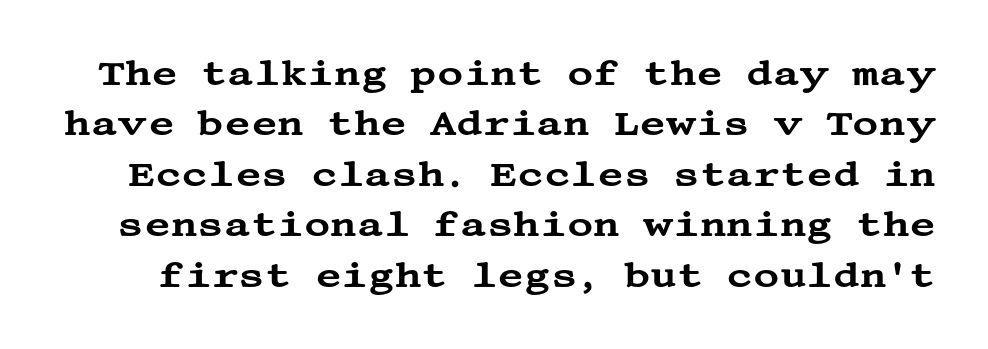
{"serif": "yes", "italic": "no", "width": "wide", "stroke_contrast": "medium", "x_height": "large", "underline": "no", "line_spacing": "normal", "line_spacing_ratio": 1.4, "letter_spacing": "normal", "letter_spacing_em": 0.0, "glyph_px": 36}
